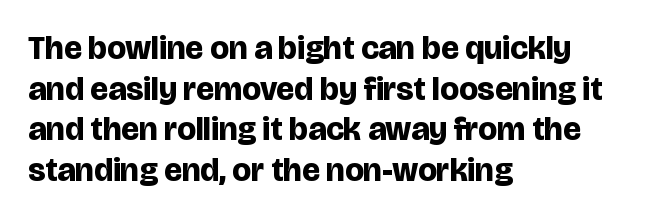
Notice how thick the strokes are: this is what a full bold looks like. Is this a fixed-width face? No — the glyphs have proportional, varying widths. Tall strokes in this sample are plumb rather than angled. The text block is weighted toward the left margin, trailing off unevenly rightward. The passage shown is typeset with a sans-serif family.
